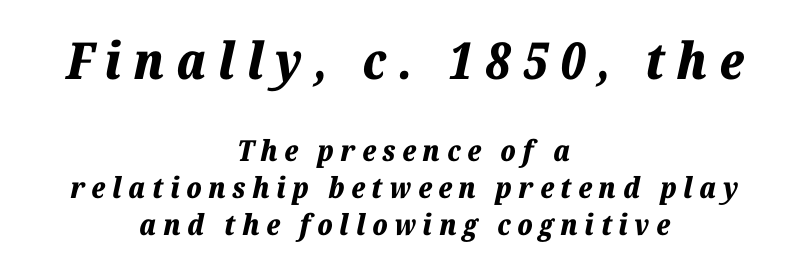
{"italic": "yes", "lean": "right", "slant_degrees": 12, "bold": "yes", "weight": "bold", "width": "normal", "stroke_contrast": "low", "x_height": "medium", "monospaced": "no", "underline": "no", "align": "center", "line_spacing": "normal", "line_spacing_ratio": 1.28, "letter_spacing": "wide", "letter_spacing_em": 0.23, "larger_block": "first", "size_ratio": 1.76, "glyph_px": 51}
